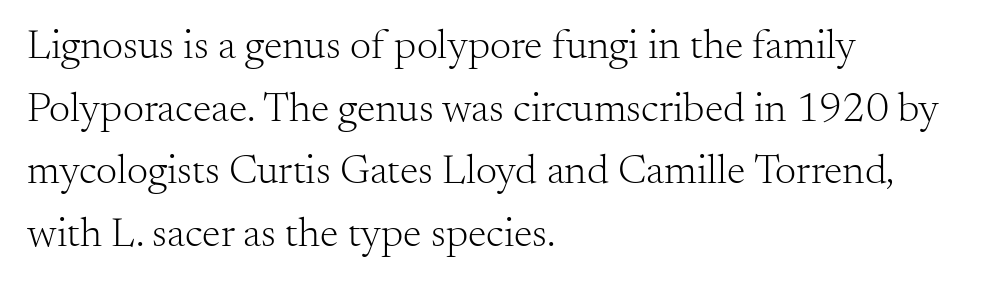
{"serif": "yes", "italic": "no", "bold": "no", "weight": "light", "width": "normal", "stroke_contrast": "medium", "x_height": "small", "monospaced": "no", "underline": "no", "align": "left", "line_spacing": "normal", "line_spacing_ratio": 1.49, "letter_spacing": "normal", "letter_spacing_em": 0.0, "glyph_px": 42}
